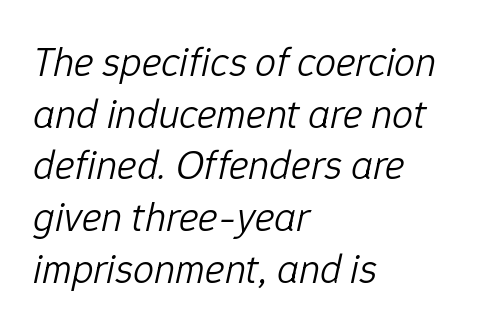
Q: Is the text bold? A: No.
Q: Is the text italic (slanted)? A: Yes, it leans right by about 12 degrees.
Q: Is the text underlined? A: No.
Q: How is the paragraph aligned? A: Left-aligned.
Q: Is the spacing between letters normal or unusually wide? A: Normal.
Q: Width (condensed, normal, or wide)? A: Normal.
Q: Stroke contrast? A: Low.
Q: x-height? A: Medium.
Q: Monospaced? A: No.
